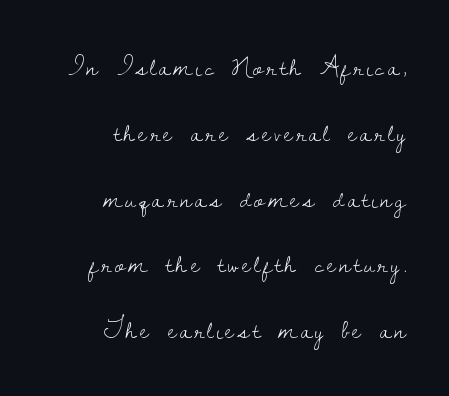
{"serif": "yes", "bold": "no", "weight": "light", "width": "normal", "stroke_contrast": "low", "x_height": "small", "monospaced": "no", "underline": "no", "align": "right", "line_spacing": "loose", "line_spacing_ratio": 2.35, "glyph_px": 28}
